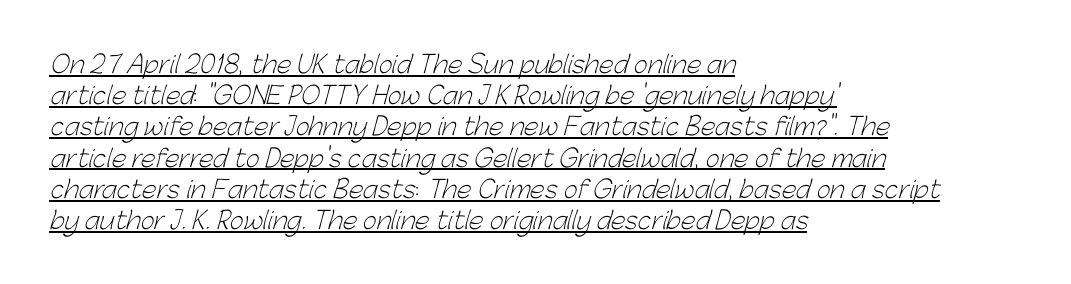
{"bold": "no", "underline": "yes", "align": "left", "line_spacing": "normal", "line_spacing_ratio": 1.3, "letter_spacing": "normal", "letter_spacing_em": 0.0, "glyph_px": 24}
